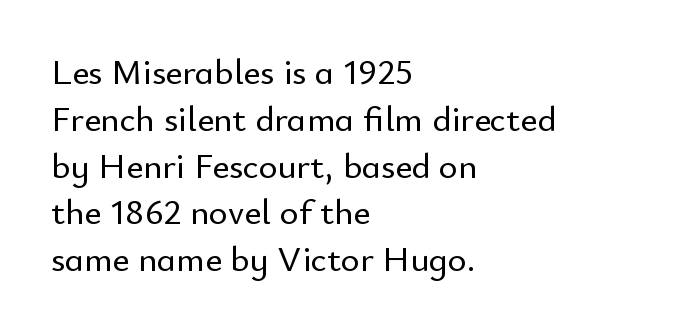
Leftover space on each line is placed entirely after the last word. Short note: letters normally spaced. Honestly, there is no underline to notice here at all. Posture: straight, roman, zero tilt.
